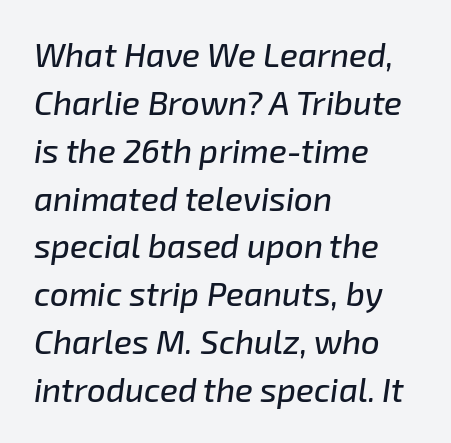
{"italic": "yes", "lean": "right", "slant_degrees": 8, "width": "normal", "stroke_contrast": "low", "x_height": "medium", "monospaced": "no", "underline": "no", "align": "left", "line_spacing": "normal", "line_spacing_ratio": 1.45, "letter_spacing": "normal", "letter_spacing_em": 0.0, "glyph_px": 33}
